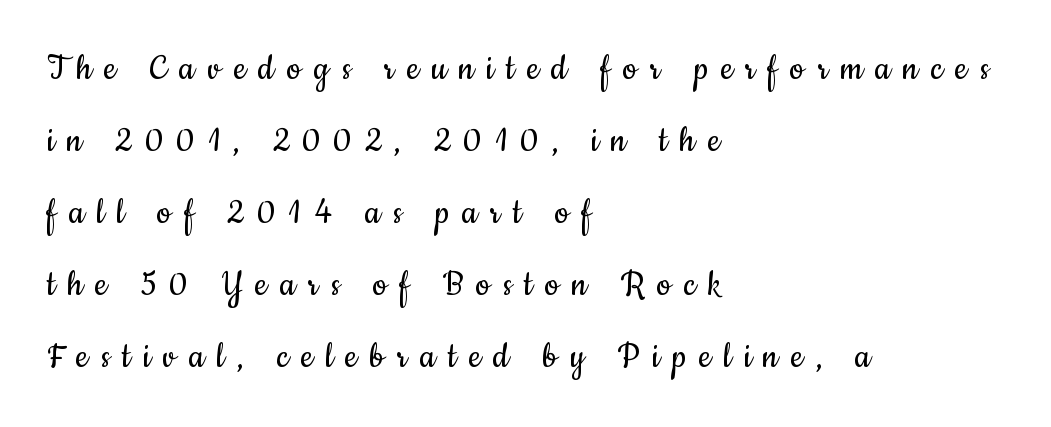
{"serif": "no", "bold": "no", "weight": "regular", "width": "condensed", "stroke_contrast": "low", "x_height": "small", "monospaced": "no", "underline": "no", "align": "left", "line_spacing_ratio": 1.8, "letter_spacing": "wide", "letter_spacing_em": 0.32, "glyph_px": 40}
